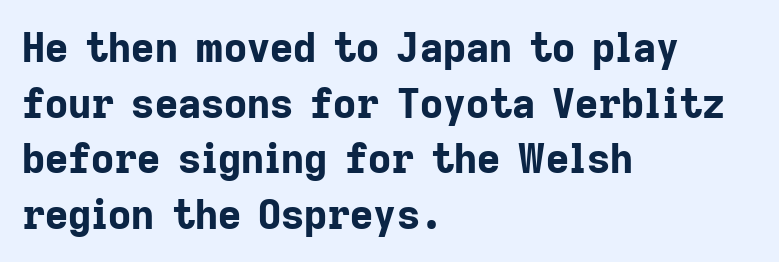
The image shows 40 px bold sans-serif type, upright; set left-aligned, normal line spacing (1.39x), normal letter spacing, not underlined; low stroke contrast and a medium x-height.
